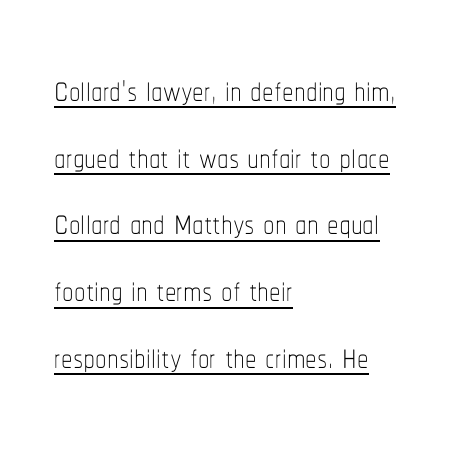
{"italic": "no", "bold": "no", "weight": "thin", "width": "condensed", "stroke_contrast": "low", "x_height": "medium", "monospaced": "no", "underline": "yes", "align": "left", "line_spacing": "normal", "line_spacing_ratio": 1.45, "letter_spacing": "normal", "letter_spacing_em": 0.0, "glyph_px": 46}
